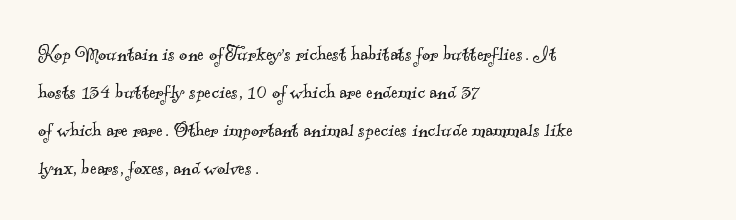
{"bold": "no", "underline": "no", "align": "left", "line_spacing": "normal", "line_spacing_ratio": 1.58, "letter_spacing": "normal", "letter_spacing_em": 0.0, "glyph_px": 24}
